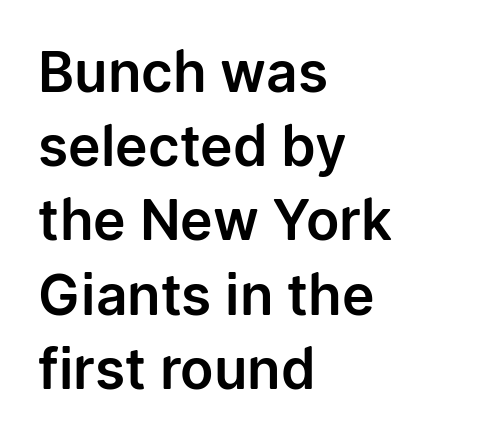
{"serif": "no", "italic": "no", "width": "normal", "stroke_contrast": "low", "x_height": "medium", "monospaced": "no", "underline": "no", "align": "left", "line_spacing": "normal", "line_spacing_ratio": 1.35, "letter_spacing": "normal", "letter_spacing_em": 0.0, "glyph_px": 55}
